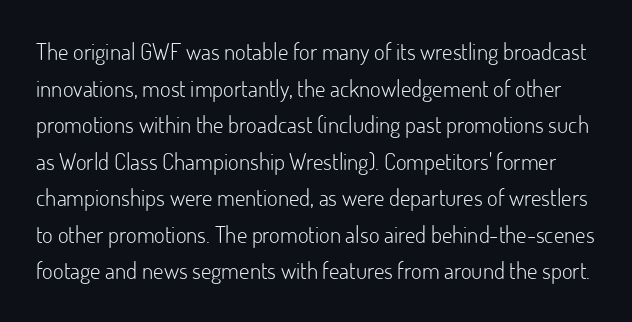
The image shows 23 px text type, upright; set normal line spacing (1.59x), normal letter spacing, not underlined.
